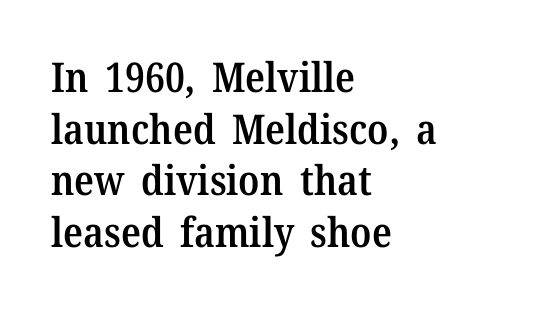
The image shows 41 px semibold serif type, upright; set left-aligned, normal line spacing (1.26x), normal letter spacing, not underlined; medium stroke contrast and a medium x-height.
